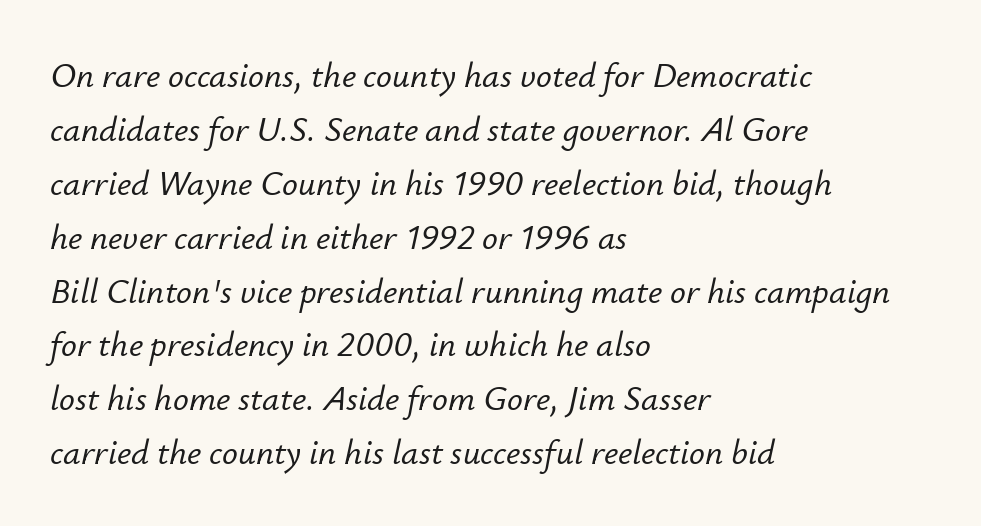
Q: Is the text italic (slanted)? A: Yes, it leans right by about 12 degrees.
Q: Is the text underlined? A: No.
Q: How is the paragraph aligned? A: Left-aligned.
Q: Is the spacing between letters normal or unusually wide? A: Normal.
Q: Is the spacing between lines tight, normal or loose? A: Normal.
Q: Width (condensed, normal, or wide)? A: Normal.
Q: Stroke contrast? A: Low.
Q: x-height? A: Small.
Q: Monospaced? A: No.
